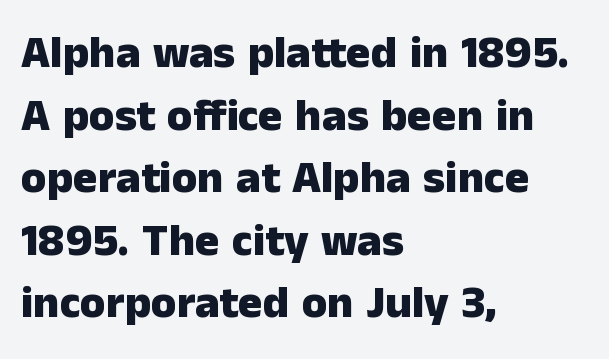
{"serif": "no", "italic": "no", "bold": "yes", "weight": "heavy", "width": "normal", "stroke_contrast": "low", "x_height": "medium", "monospaced": "no", "underline": "no", "align": "left", "line_spacing": "normal", "line_spacing_ratio": 1.36, "letter_spacing": "normal", "letter_spacing_em": 0.0, "glyph_px": 46}
